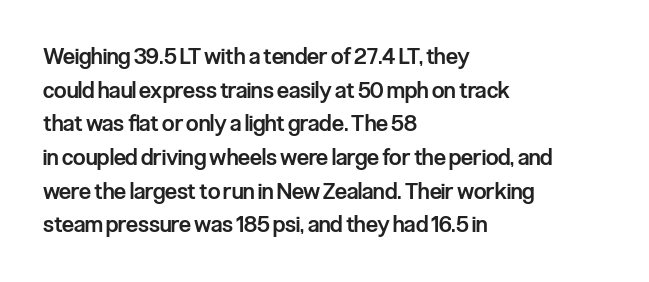
The image shows 22 px text type, upright; set left-aligned, normal line spacing (1.53x), normal letter spacing, not underlined.
